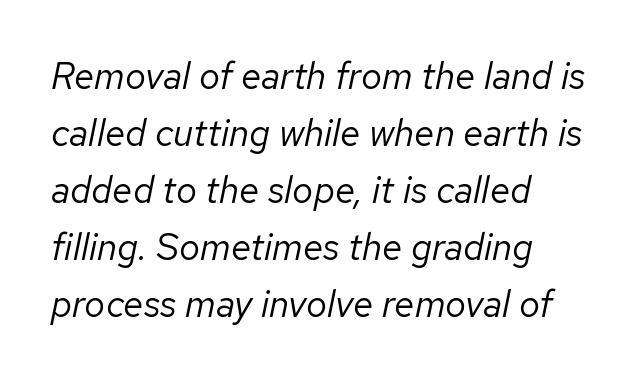
The image shows 37 px regular-weight type, italic (leaning right); set left-aligned, normal line spacing (1.54x), normal letter spacing, not underlined; low stroke contrast and a medium x-height.
